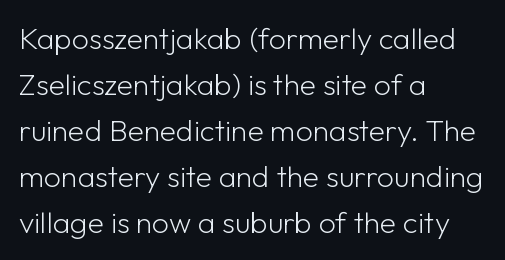
Think standard paragraph weight, or any step lighter than that. The face used here is rendered with its standard letterfit. Designer's note — italics off, roman on. A sans-serif font was chosen for this passage.
